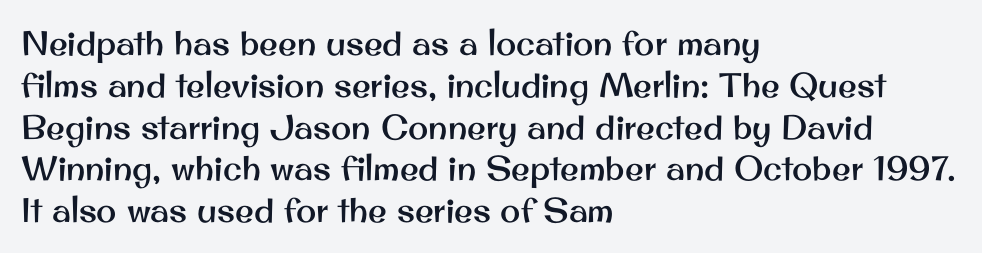
{"serif": "no", "italic": "no", "width": "normal", "stroke_contrast": "medium", "x_height": "small", "monospaced": "no", "underline": "no", "align": "left", "line_spacing_ratio": 1.23, "letter_spacing": "normal", "letter_spacing_em": 0.0, "glyph_px": 34}
